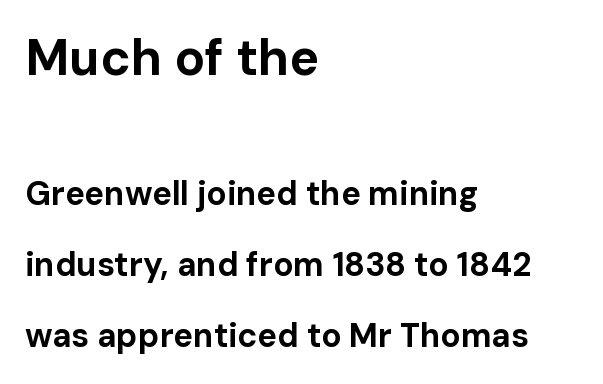
{"serif": "no", "italic": "no", "bold": "yes", "weight": "bold", "width": "normal", "stroke_contrast": "low", "x_height": "medium", "monospaced": "no", "underline": "no", "align": "left", "line_spacing": "loose", "line_spacing_ratio": 2.15, "letter_spacing": "normal", "letter_spacing_em": 0.0, "larger_block": "first", "size_ratio": 1.52, "glyph_px": 50}
